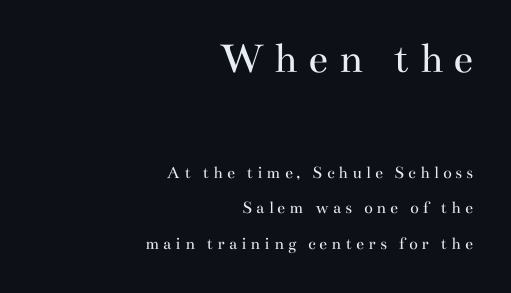
{"serif": "yes", "italic": "no", "bold": "no", "weight": "regular", "width": "wide", "stroke_contrast": "medium", "x_height": "small", "monospaced": "no", "underline": "no", "align": "right", "line_spacing": "loose", "line_spacing_ratio": 1.99, "letter_spacing": "wide", "letter_spacing_em": 0.22, "larger_block": "first", "size_ratio": 2.5, "glyph_px": 45}
